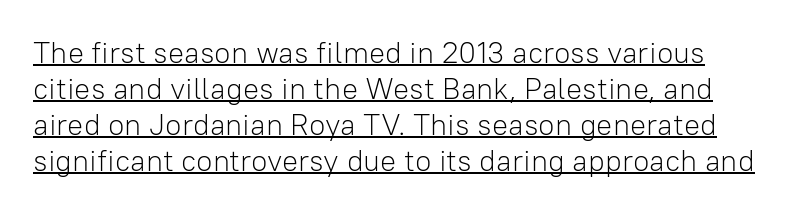
The image shows 30 px light sans-serif type, upright; set line spacing 1.2x, normal letter spacing, underlined; low stroke contrast and a medium x-height.
